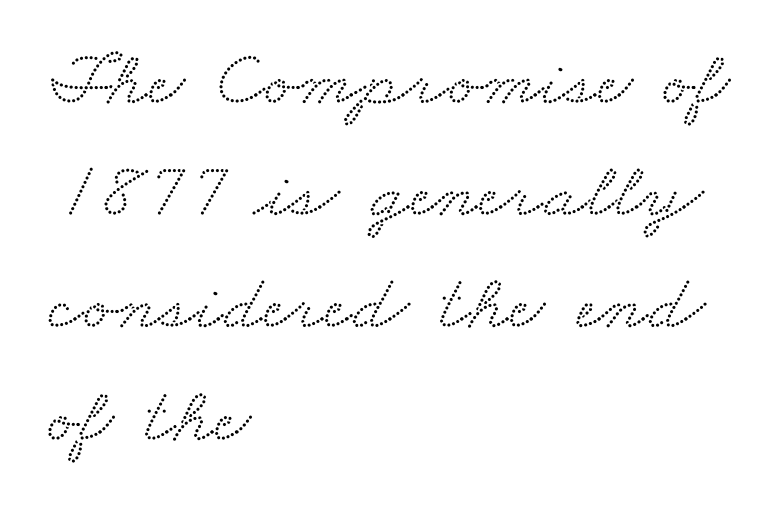
The image shows 79 px wide serif type; set left-aligned, normal line spacing (1.42x), normal letter spacing, not underlined; medium stroke contrast and a small x-height.
